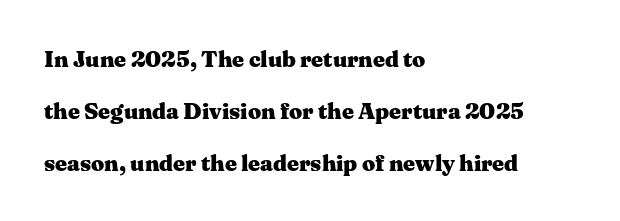
The image shows 23 px bold type, upright; set left-aligned, loose line spacing (2.26x), normal letter spacing, not underlined.
